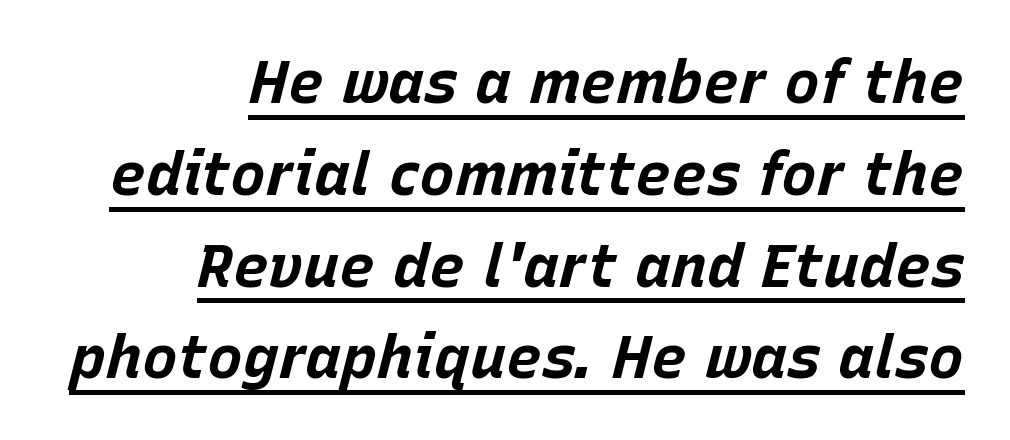
Q: Is the text bold? A: Yes.
Q: Is the text italic (slanted)? A: Yes, it leans right by about 15 degrees.
Q: Is the text underlined? A: Yes.
Q: How is the paragraph aligned? A: Right-aligned.
Q: Is the spacing between letters normal or unusually wide? A: Normal.
Q: Is the spacing between lines tight, normal or loose? A: Normal.
Q: Width (condensed, normal, or wide)? A: Normal.
Q: Stroke contrast? A: Low.
Q: x-height? A: Large.
Q: Monospaced? A: No.
